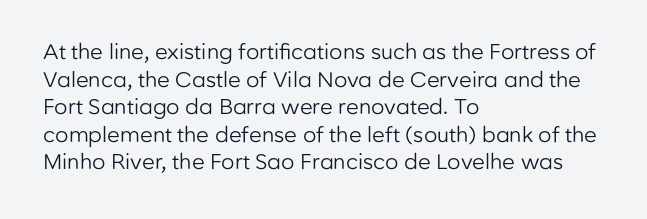
Q: Is the text bold? A: No.
Q: Is the text italic (slanted)? A: No, it is upright.
Q: Is the text underlined? A: No.
Q: How is the paragraph aligned? A: Left-aligned.
Q: Is the spacing between letters normal or unusually wide? A: Normal.
Q: Is the spacing between lines tight, normal or loose? A: Normal.
